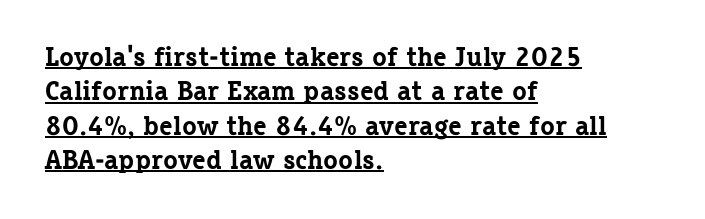
Q: Is the text bold? A: Yes.
Q: Is the text italic (slanted)? A: No, it is upright.
Q: Is the text underlined? A: Yes.
Q: How is the paragraph aligned? A: Left-aligned.
Q: Is the spacing between letters normal or unusually wide? A: Normal.
Q: Is the spacing between lines tight, normal or loose? A: Normal.
